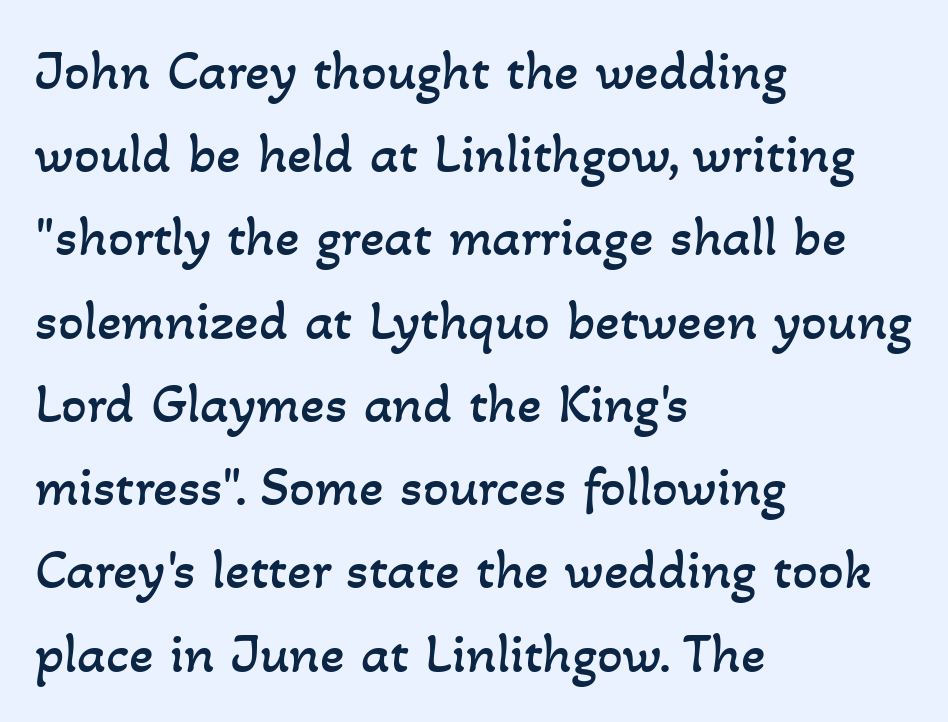
This sample uses plain, unmodified letter spacing. Glance below the letters and you will spot only blank space. Unbolded letterforms with no extra heft. Horizontal alignment here is leftward, the default for most running prose. This sample keeps an unexceptional amount of space between lines.
